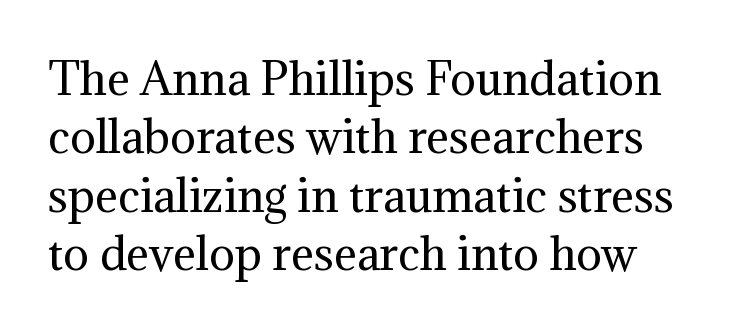
{"serif": "yes", "italic": "no", "bold": "no", "weight": "regular", "width": "normal", "stroke_contrast": "medium", "x_height": "medium", "monospaced": "no", "underline": "no", "line_spacing": "normal", "line_spacing_ratio": 1.36, "letter_spacing": "normal", "letter_spacing_em": 0.0, "glyph_px": 43}
